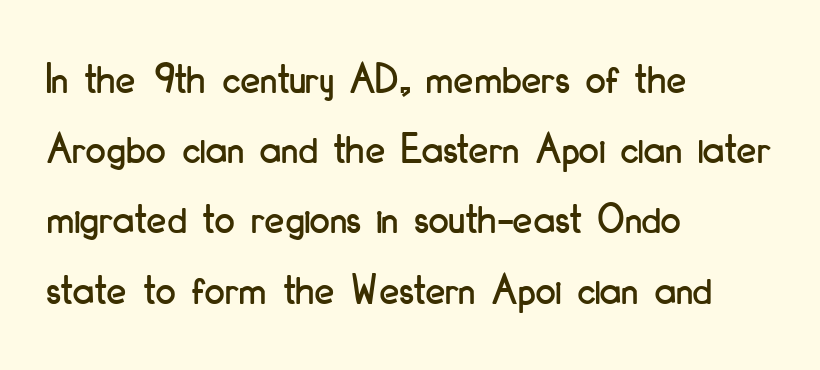
To sum up the face: it is a sans, with no serifs. Think of a printed novel: that variable character pitch is what you see here. One glance says typical: line gaps are just what's usual. Ascenders rise straight up at ninety degrees.
